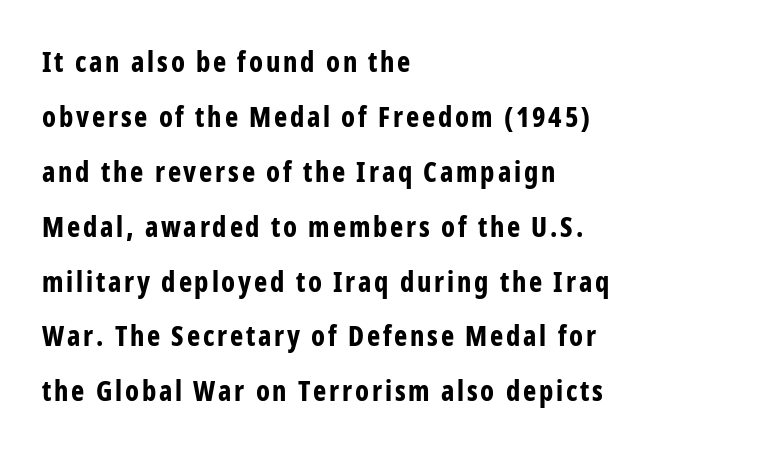
{"serif": "no", "italic": "no", "bold": "yes", "weight": "bold", "width": "condensed", "stroke_contrast": "low", "x_height": "medium", "monospaced": "no", "underline": "no", "align": "left", "line_spacing": "loose", "line_spacing_ratio": 1.96, "glyph_px": 28}
